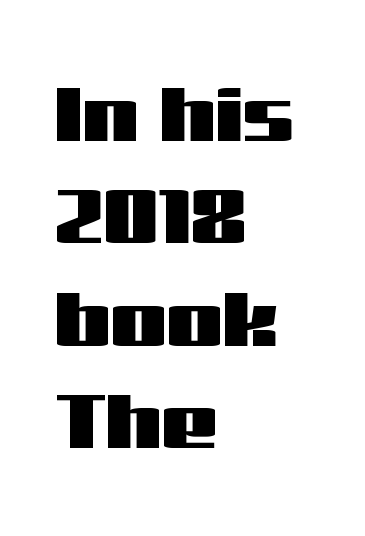
Q: Is the text italic (slanted)? A: No, it is upright.
Q: Is the typeface a serif or a sans-serif typeface? A: Sans-serif.
Q: Is the text underlined? A: No.
Q: How is the paragraph aligned? A: Left-aligned.
Q: Is the spacing between letters normal or unusually wide? A: Normal.
Q: Is the spacing between lines tight, normal or loose? A: Normal.
Q: Width (condensed, normal, or wide)? A: Wide.
Q: Stroke contrast? A: Medium.
Q: x-height? A: Medium.
Q: Monospaced? A: No.
